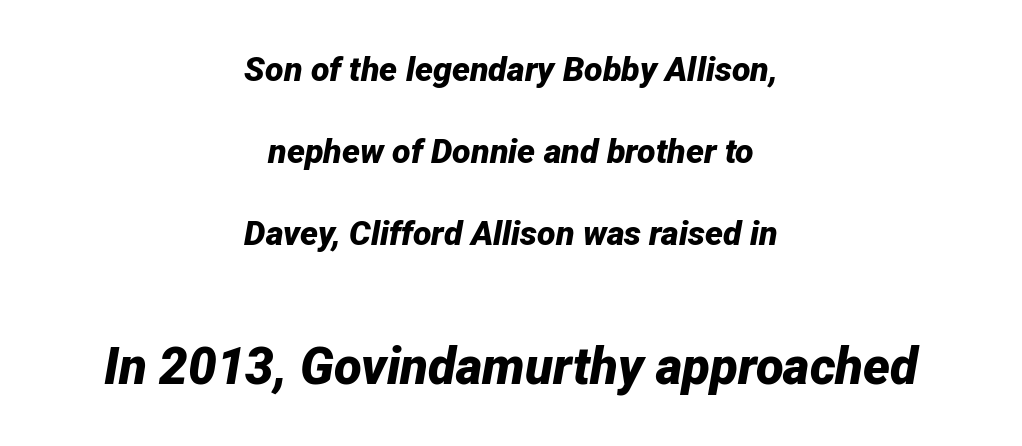
Q: Is the text bold? A: Yes.
Q: Is the text italic (slanted)? A: Yes, it leans right by about 12 degrees.
Q: Is the text underlined? A: No.
Q: How is the paragraph aligned? A: Centered.
Q: Is the spacing between letters normal or unusually wide? A: Normal.
Q: Is the spacing between lines tight, normal or loose? A: Loose.
Q: Which block of text is set in a larger size, the first (top) or the second (bottom)? A: The second (bottom) one.
Q: Width (condensed, normal, or wide)? A: Normal.
Q: Stroke contrast? A: Low.
Q: x-height? A: Medium.
Q: Monospaced? A: No.
